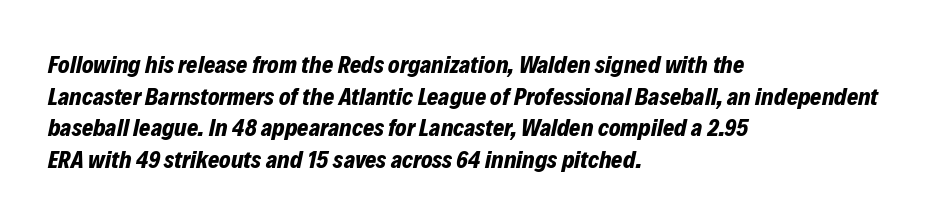
The image shows 24 px bold type, italic (leaning right); set left-aligned, normal line spacing (1.32x), normal letter spacing, not underlined.
